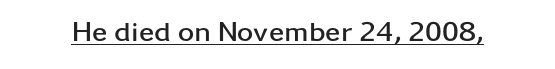
This rendering leaves character spacing at its baseline value. Heavy-handed strokes throughout: this text is bold. The letters carry no serifs — their stems end cleanly without finishing strokes. Has an underline been added? It has.
